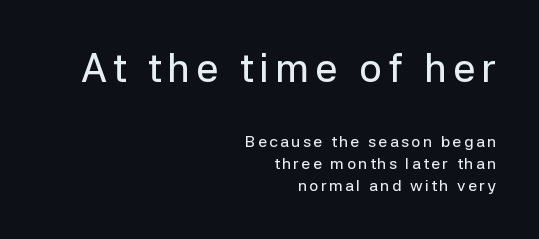
Q: Is the text italic (slanted)? A: No, it is upright.
Q: Is the typeface a serif or a sans-serif typeface? A: Sans-serif.
Q: Is the text underlined? A: No.
Q: How is the paragraph aligned? A: Right-aligned.
Q: Is the spacing between lines tight, normal or loose? A: Normal.
Q: Which block of text is set in a larger size, the first (top) or the second (bottom)? A: The first (top) one.
Q: Width (condensed, normal, or wide)? A: Normal.
Q: Stroke contrast? A: Low.
Q: x-height? A: Medium.
Q: Monospaced? A: No.
